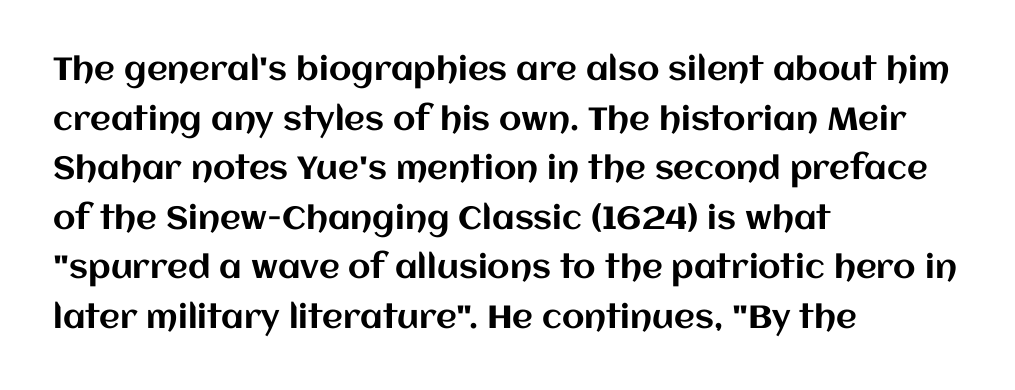
Underlining? Definitely not there. Think of a printed novel: that variable character pitch is what you see here. Notice how the stems are strictly vertical — no italics here. Compared with typical body copy, the letter spacing here is the same. The text block is weighted toward the left margin, trailing off unevenly rightward.
